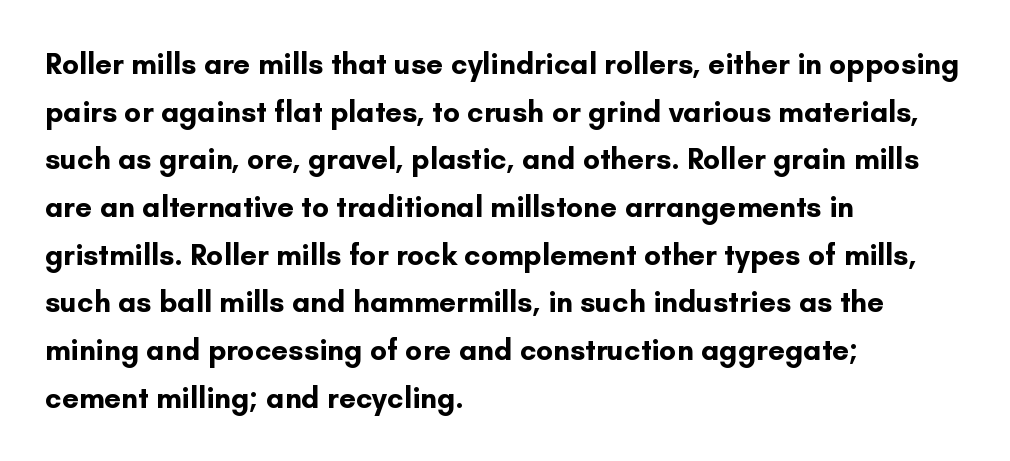
Q: Is the text bold? A: Yes.
Q: Is the text italic (slanted)? A: No, it is upright.
Q: Is the typeface a serif or a sans-serif typeface? A: Sans-serif.
Q: Is the text underlined? A: No.
Q: How is the paragraph aligned? A: Left-aligned.
Q: Is the spacing between letters normal or unusually wide? A: Normal.
Q: Is the spacing between lines tight, normal or loose? A: Normal.
Q: Width (condensed, normal, or wide)? A: Normal.
Q: Stroke contrast? A: Low.
Q: x-height? A: Small.
Q: Monospaced? A: No.
